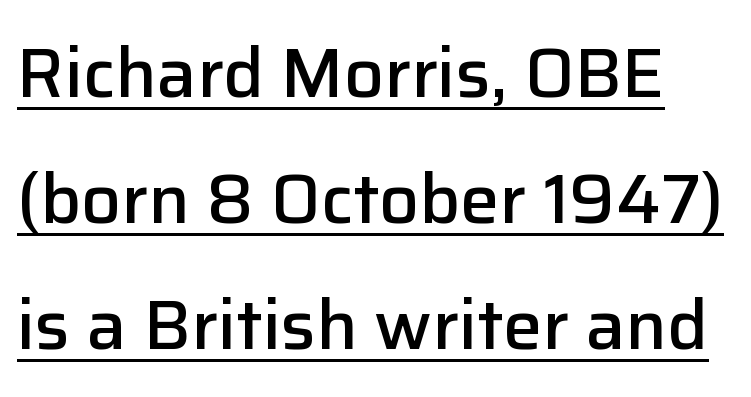
The image shows 70 px semibold sans-serif type, upright; set line spacing 1.8x, normal letter spacing, underlined; low stroke contrast and a medium x-height.
